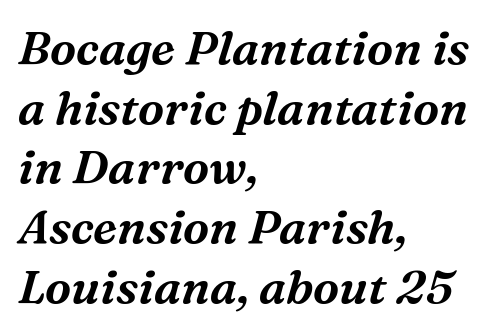
Q: Is the text italic (slanted)? A: Yes, it leans right by about 16 degrees.
Q: Is the typeface a serif or a sans-serif typeface? A: Serif.
Q: Is the text underlined? A: No.
Q: How is the paragraph aligned? A: Left-aligned.
Q: Is the spacing between letters normal or unusually wide? A: Normal.
Q: Is the spacing between lines tight, normal or loose? A: Normal.
Q: Width (condensed, normal, or wide)? A: Normal.
Q: Stroke contrast? A: Medium.
Q: x-height? A: Medium.
Q: Monospaced? A: No.
